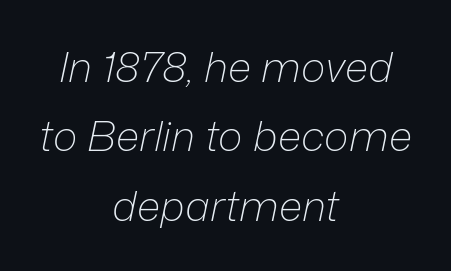
Short and long lines alike share a common midpoint. Nothing heavy about these letters — not bold at all. There's an unmistakable incline to the writing here. This sample has the flowing, uneven cadence of proportional lettering. Has an underline been added? It has not. In terms of letterspacing, this is plain default setting.
